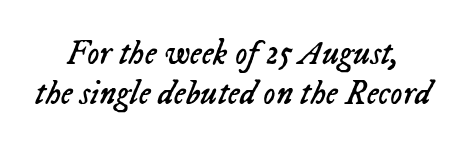
The passage shown is not underscored anywhere. The axis of the letterforms is tilted away from vertical. This reads as an unemphasized weight, regular at the heaviest. Here the designer chose a conventional face with non-uniform glyph widths. No extra tracking has been applied to these lines.
